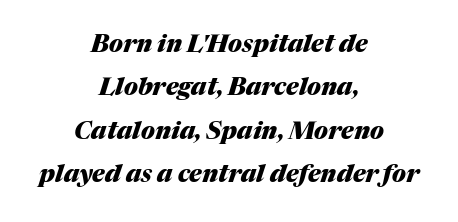
Q: Is the text bold? A: Yes.
Q: Is the text italic (slanted)? A: Yes, it leans right by about 17 degrees.
Q: Is the text underlined? A: No.
Q: How is the paragraph aligned? A: Centered.
Q: Is the spacing between letters normal or unusually wide? A: Normal.
